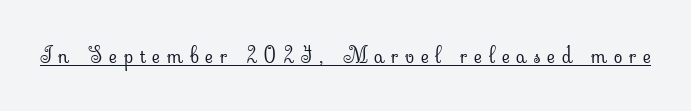
{"italic": "no", "bold": "no", "underline": "yes", "letter_spacing": "wide", "letter_spacing_em": 0.31, "glyph_px": 22}
